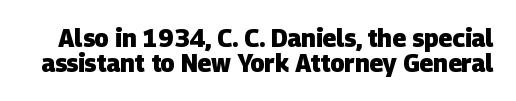
The image shows 24 px bold type; set tight line spacing (1.04x), normal letter spacing, not underlined.
